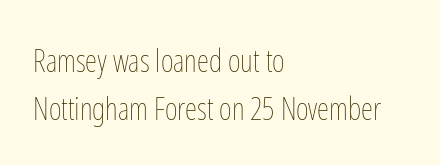
Q: Is the text bold? A: No.
Q: Is the text italic (slanted)? A: No, it is upright.
Q: Is the text underlined? A: No.
Q: How is the paragraph aligned? A: Left-aligned.
Q: Is the spacing between letters normal or unusually wide? A: Normal.
Q: Is the spacing between lines tight, normal or loose? A: Normal.
Q: Width (condensed, normal, or wide)? A: Condensed.
Q: Stroke contrast? A: Low.
Q: x-height? A: Medium.
Q: Monospaced? A: No.
